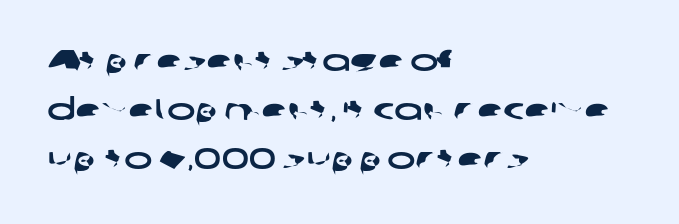
Q: Is the typeface a serif or a sans-serif typeface? A: Sans-serif.
Q: Is the text underlined? A: No.
Q: How is the paragraph aligned? A: Left-aligned.
Q: Is the spacing between letters normal or unusually wide? A: Normal.
Q: Is the spacing between lines tight, normal or loose? A: Normal.
Q: Width (condensed, normal, or wide)? A: Wide.
Q: Stroke contrast? A: Low.
Q: x-height? A: Medium.
Q: Monospaced? A: No.
